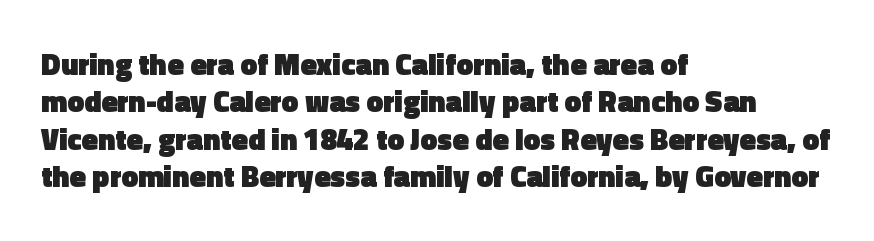
Letters rest on an invisible, unmarked baseline. The type is set solid horizontally, with unmodified tracking. Which margin do the lines hug? The left one — the right edge is uneven. Each glyph is drawn with heavy, bold strokes.
